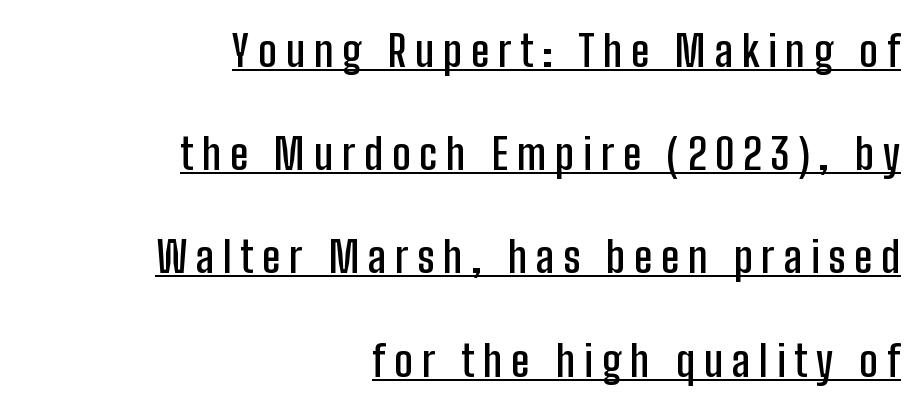
The image shows 43 px semibold, condensed sans-serif type, upright; set right-aligned, loose line spacing (2.4x), unusually wide letter spacing (+0.2 em), underlined; low stroke contrast and a medium x-height.
